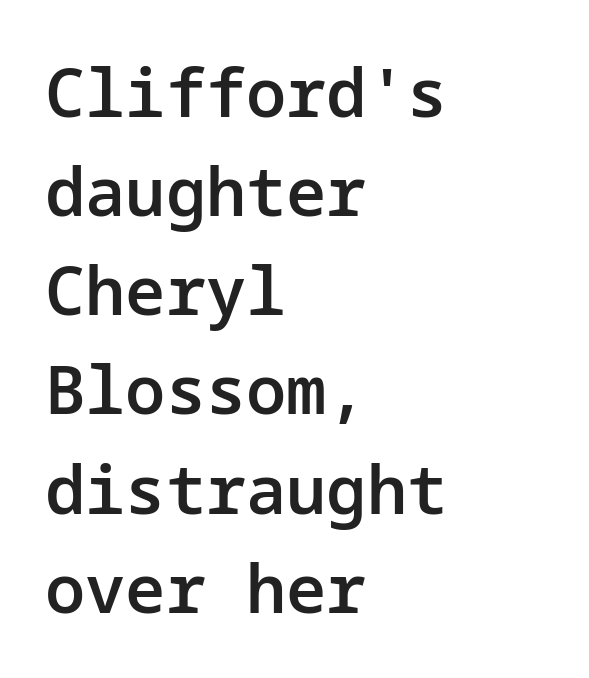
Observe the ordinary spacing: letters are neighbours, not strangers. The leading is moderate, giving the passage an even texture. The rendering shows plain stroke endings on the letterforms — a sans-serif design. Which margin do the lines hug? The left one — the right edge is uneven. This is roman type, the default non-slanted kind. In terms of weight, the rendering is demibold, just under bold.
